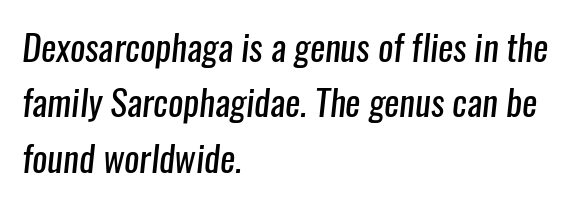
{"serif": "no", "bold": "no", "weight": "regular", "width": "condensed", "stroke_contrast": "low", "x_height": "medium", "monospaced": "no", "underline": "no", "align": "left", "line_spacing": "normal", "line_spacing_ratio": 1.54, "letter_spacing": "normal", "letter_spacing_em": 0.0, "glyph_px": 36}
